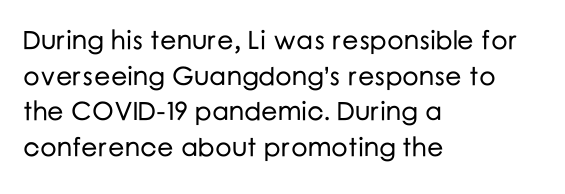
Q: Is the text italic (slanted)? A: No, it is upright.
Q: Is the text underlined? A: No.
Q: How is the paragraph aligned? A: Left-aligned.
Q: Is the spacing between letters normal or unusually wide? A: Normal.
Q: Is the spacing between lines tight, normal or loose? A: Normal.
